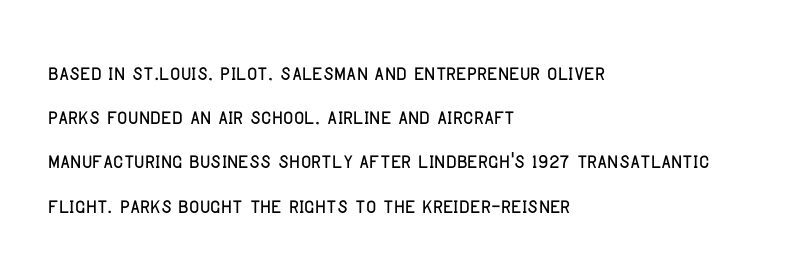
{"serif": "no", "italic": "no", "width": "condensed", "stroke_contrast": "low", "x_height": "large", "monospaced": "no", "underline": "no", "align": "left", "line_spacing": "normal", "line_spacing_ratio": 1.58, "letter_spacing": "normal", "letter_spacing_em": 0.0, "glyph_px": 28}
